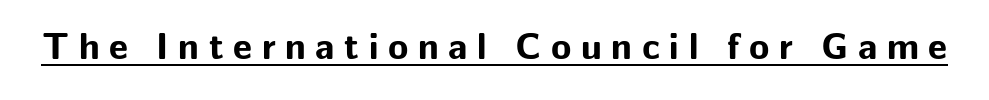
Q: Is the text bold? A: Yes.
Q: Is the text italic (slanted)? A: No, it is upright.
Q: Is the typeface a serif or a sans-serif typeface? A: Sans-serif.
Q: Is the text underlined? A: Yes.
Q: Is the spacing between letters normal or unusually wide? A: Unusually wide.
Q: Width (condensed, normal, or wide)? A: Normal.
Q: Stroke contrast? A: Low.
Q: x-height? A: Medium.
Q: Monospaced? A: No.
